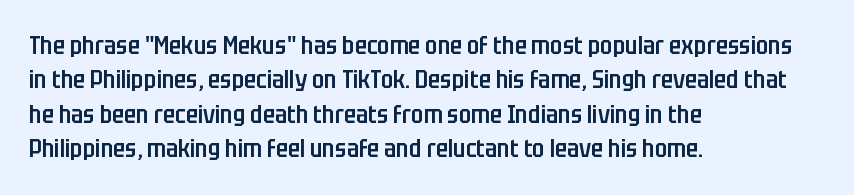
The image shows 25 px text type, upright; set left-aligned, normal line spacing (1.38x), normal letter spacing, not underlined.
